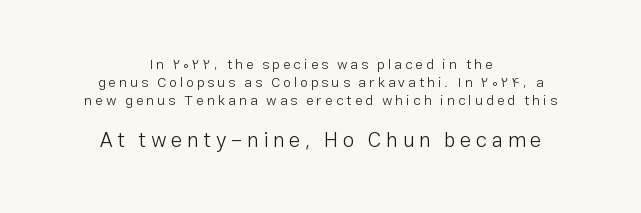
Q: Is the text bold? A: No.
Q: Is the text italic (slanted)? A: No, it is upright.
Q: Is the text underlined? A: No.
Q: How is the paragraph aligned? A: Centered.
Q: Is the spacing between letters normal or unusually wide? A: Unusually wide.
Q: Is the spacing between lines tight, normal or loose? A: Normal.
Q: Which block of text is set in a larger size, the first (top) or the second (bottom)? A: The second (bottom) one.
